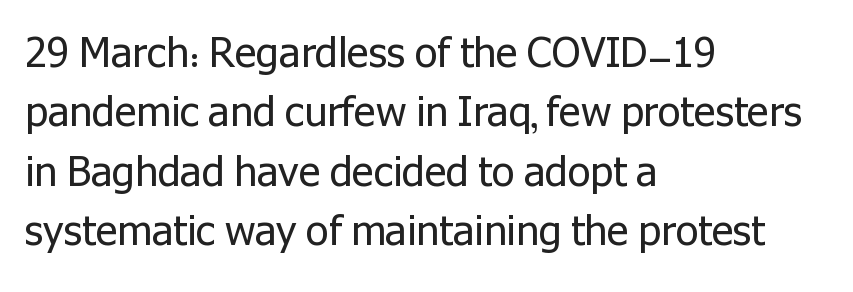
Default kerning and tracking; the words read as compact shapes. The rows are spaced the way most documents space them. The strip under each line holds only bare page. The passage shown is typed in a proportional face where columns would drift.
